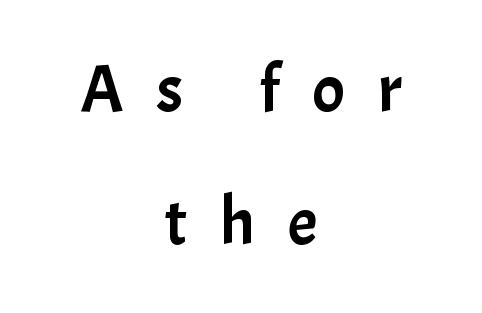
The text was rendered using a sans face with plain stroke endings. The rendering uses natural spacing where letterforms have individual widths. Alignment: centered. A bare baseline throughout the passage.
